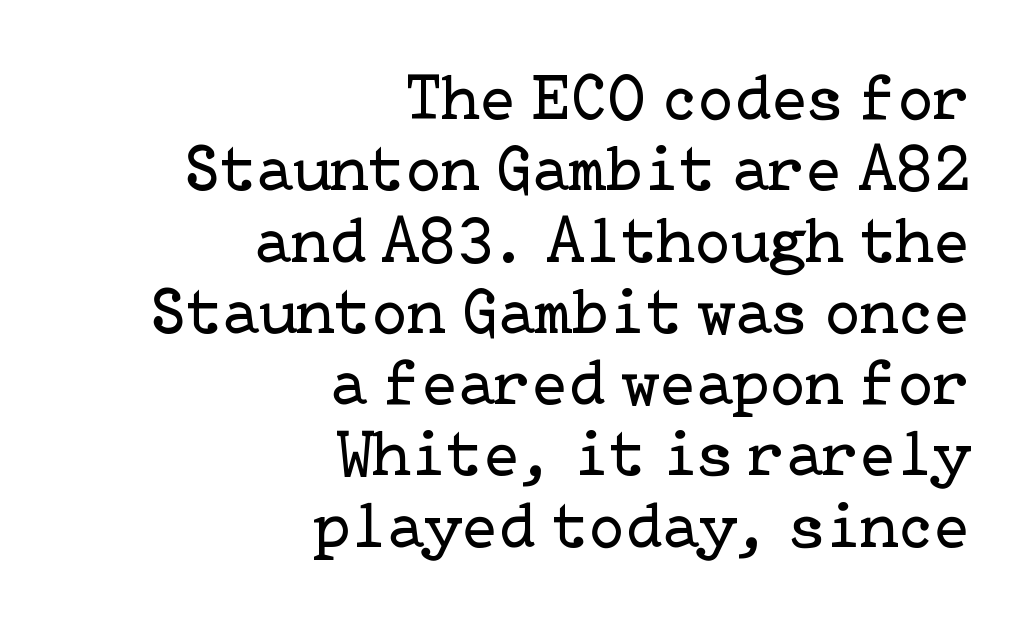
Q: Is the text bold? A: No.
Q: Is the text italic (slanted)? A: No, it is upright.
Q: Is the typeface a serif or a sans-serif typeface? A: Serif.
Q: Is the text underlined? A: No.
Q: How is the paragraph aligned? A: Right-aligned.
Q: Is the spacing between letters normal or unusually wide? A: Normal.
Q: Is the spacing between lines tight, normal or loose? A: Tight.
Q: Width (condensed, normal, or wide)? A: Normal.
Q: Stroke contrast? A: Low.
Q: x-height? A: Medium.
